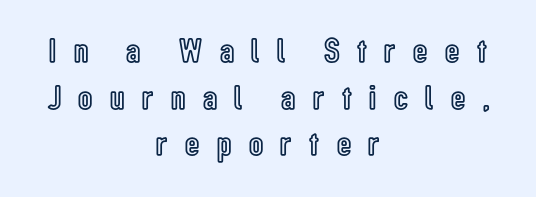
The image shows 35 px condensed type, upright; set centered, normal line spacing (1.33x), unusually wide letter spacing (+0.5 em), not underlined; a medium x-height.
